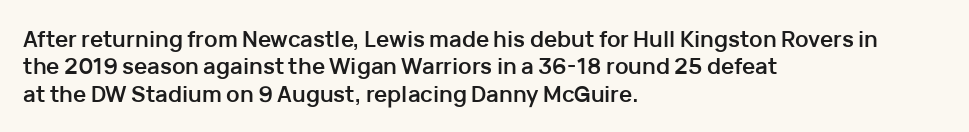
{"italic": "no", "bold": "yes", "underline": "no", "align": "left", "line_spacing": "normal", "line_spacing_ratio": 1.25, "letter_spacing": "normal", "letter_spacing_em": 0.0, "glyph_px": 22}
